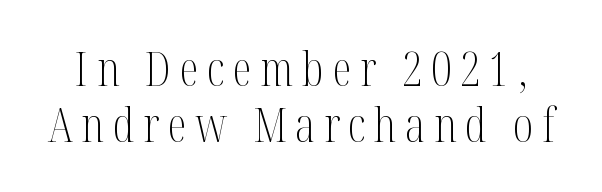
The image shows 48 px light, condensed serif type, upright; set line spacing 1.17x, not underlined; medium stroke contrast and a medium x-height.
